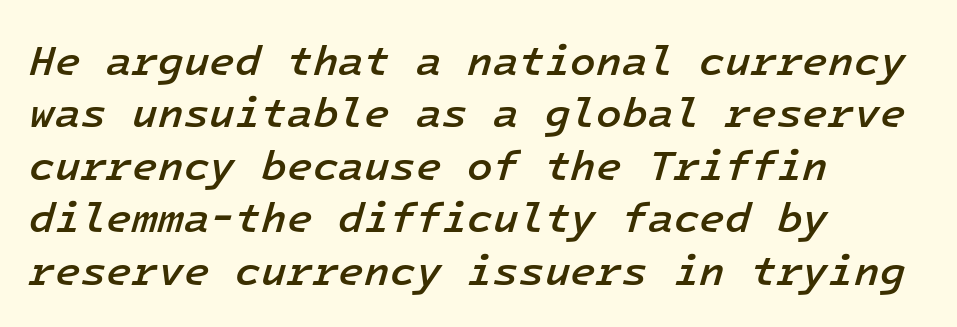
The image shows 42 px semibold type, italic (leaning right), monospaced; set left-aligned, normal line spacing (1.25x), normal letter spacing, not underlined; low stroke contrast and a medium x-height.
